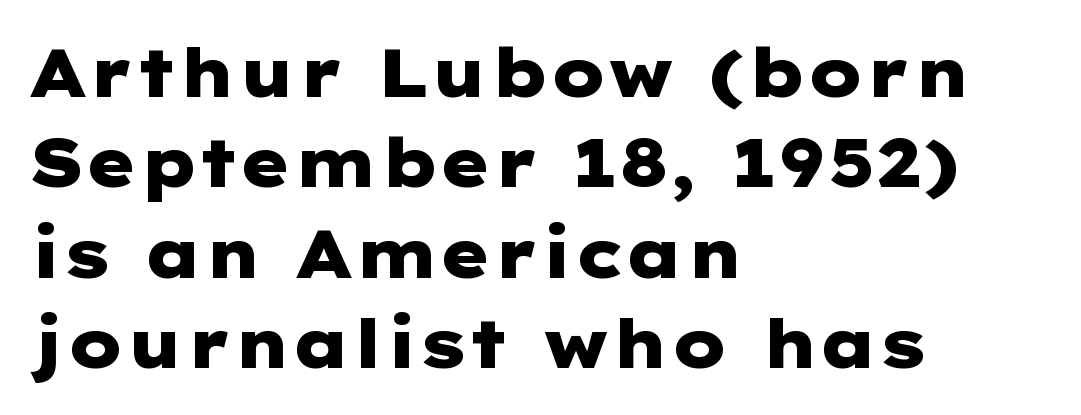
{"serif": "no", "italic": "no", "bold": "yes", "weight": "heavy", "width": "wide", "stroke_contrast": "low", "x_height": "medium", "underline": "no", "align": "left", "line_spacing": "normal", "line_spacing_ratio": 1.33, "letter_spacing": "normal", "letter_spacing_em": 0.0, "glyph_px": 68}
